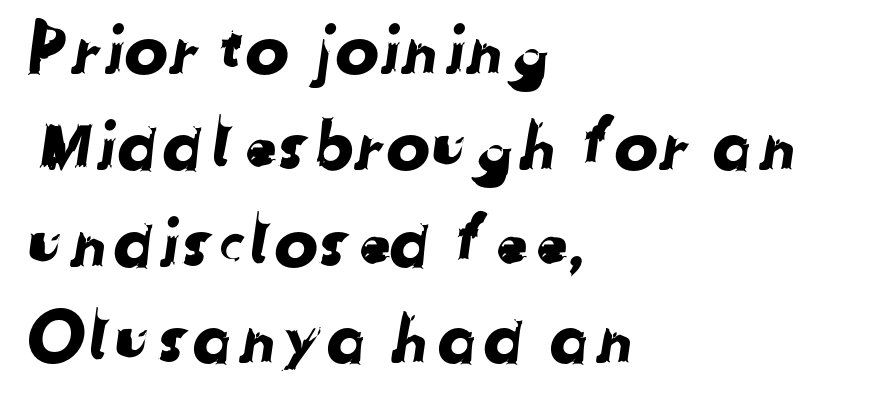
{"serif": "no", "width": "normal", "stroke_contrast": "low", "x_height": "medium", "monospaced": "no", "underline": "no", "align": "left", "line_spacing": "normal", "line_spacing_ratio": 1.46, "letter_spacing": "normal", "letter_spacing_em": 0.0, "glyph_px": 66}
